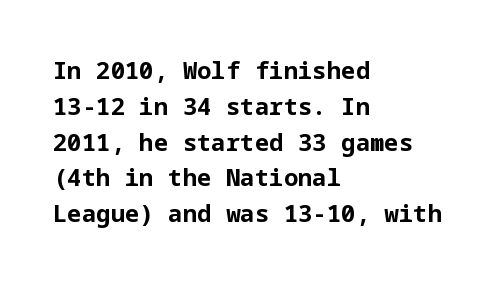
Italic: no, the glyphs are upright roman. Reading down the column, the eye jumps a familiar distance to each next line. Each row of text sits above clean, open space. Chunky letters — that's bold for sure.
